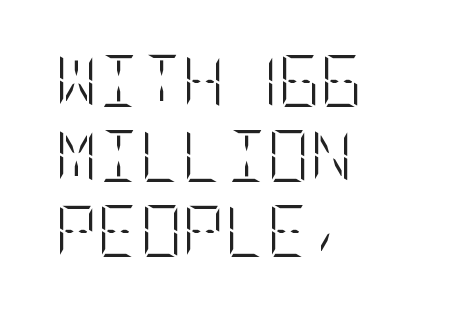
A quiet, ordinary-to-light weight characterises the typeface. Default kerning and tracking; the words read as compact shapes. Check under the words: just untouched page. Short and long lines alike share a common starting point at left. Does the lettering tilt? It doesn't — this is upright. In terms of leading, this rendering sits right in the middle.
